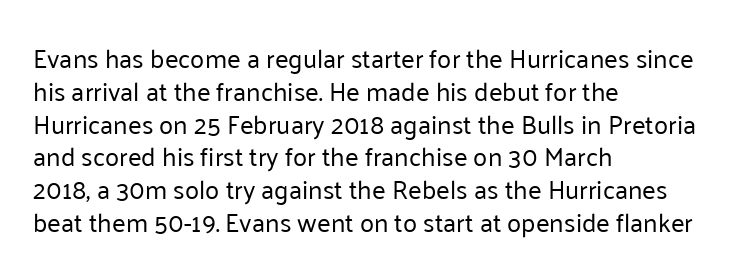
The image shows 26 px text type, upright; set left-aligned, normal line spacing (1.26x), normal letter spacing, not underlined.
